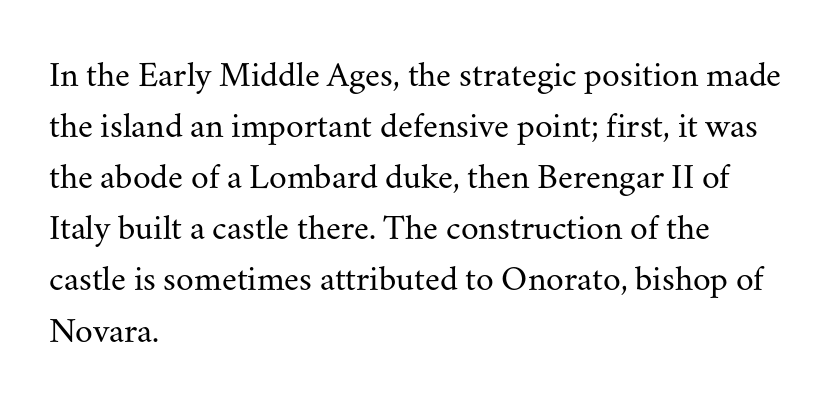
The passage shown is typed in a proportional face where columns would drift. Ordinary non-slanted type is in use. Horizontally, the lines are justified to the leading edge only. On a weight scale, this lands at 450 or below.
